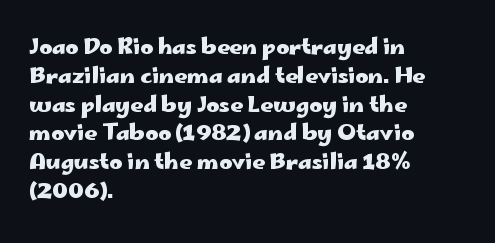
The rows are spaced the way most documents space them. Its strokes are broad and dark, the hallmark of bold type. Posture: upright roman. A bare baseline throughout the passage.
